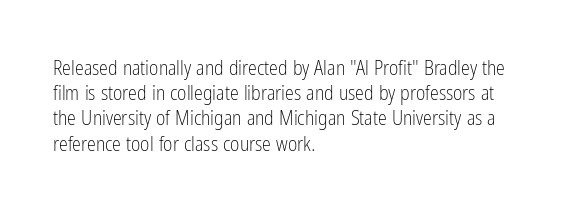
{"italic": "no", "bold": "no", "underline": "no", "align": "left", "line_spacing": "normal", "line_spacing_ratio": 1.26, "letter_spacing": "normal", "letter_spacing_em": 0.0, "glyph_px": 20}
